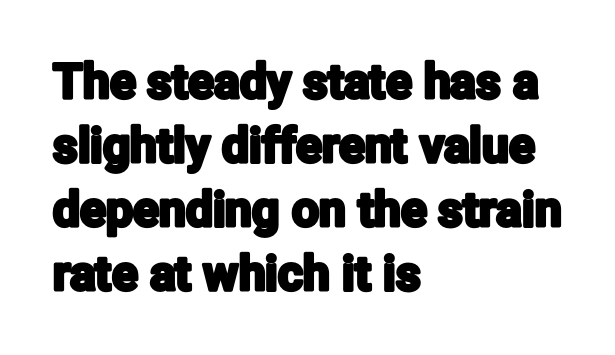
The image shows 48 px condensed sans-serif type, upright; set left-aligned, normal line spacing (1.33x), normal letter spacing, not underlined; low stroke contrast and a medium x-height.
